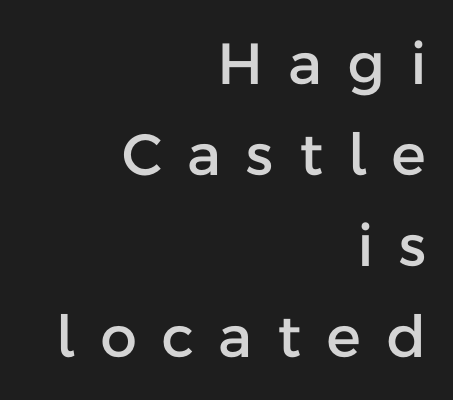
{"serif": "no", "italic": "no", "width": "normal", "stroke_contrast": "low", "x_height": "medium", "monospaced": "no", "underline": "no", "align": "right", "line_spacing": "normal", "line_spacing_ratio": 1.57, "letter_spacing": "wide", "letter_spacing_em": 0.44, "glyph_px": 58}
